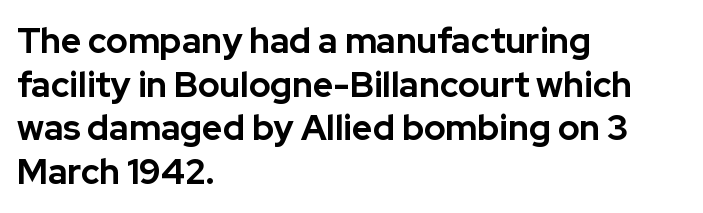
{"serif": "no", "italic": "no", "bold": "yes", "weight": "bold", "width": "normal", "stroke_contrast": "low", "x_height": "medium", "monospaced": "no", "underline": "no", "align": "left", "line_spacing": "normal", "line_spacing_ratio": 1.25, "letter_spacing": "normal", "letter_spacing_em": 0.0, "glyph_px": 35}
